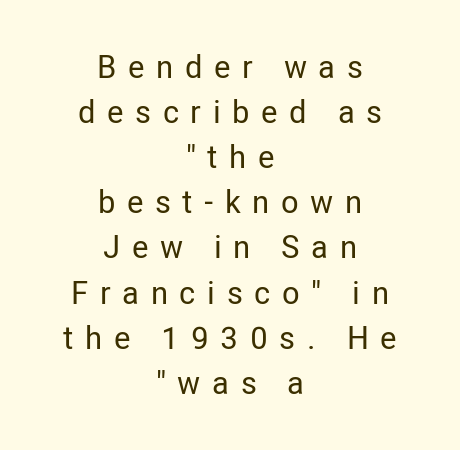
{"serif": "no", "italic": "no", "width": "condensed", "stroke_contrast": "low", "x_height": "medium", "monospaced": "no", "underline": "no", "align": "center", "line_spacing": "normal", "line_spacing_ratio": 1.41, "letter_spacing": "wide", "letter_spacing_em": 0.36, "glyph_px": 32}
